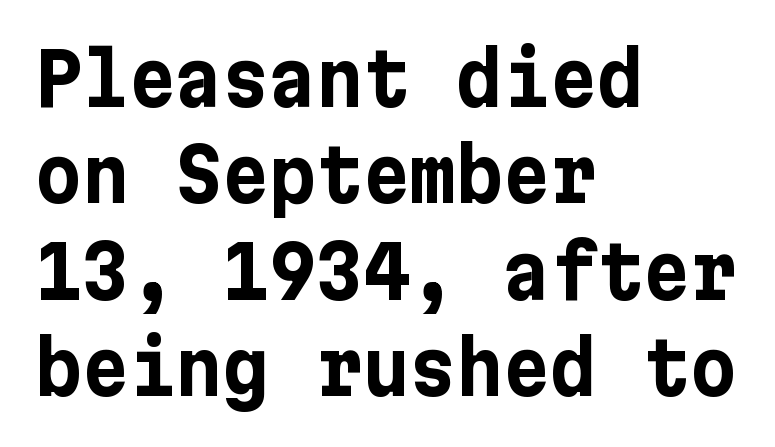
The image shows 72 px bold sans-serif type, upright; set left-aligned, normal line spacing (1.34x), normal letter spacing, not underlined; low stroke contrast and a medium x-height.
